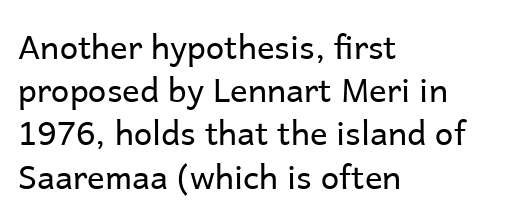
{"serif": "no", "italic": "no", "bold": "no", "weight": "regular", "width": "normal", "stroke_contrast": "low", "x_height": "medium", "monospaced": "no", "underline": "no", "align": "left", "line_spacing": "normal", "line_spacing_ratio": 1.31, "letter_spacing": "normal", "letter_spacing_em": 0.0, "glyph_px": 33}
